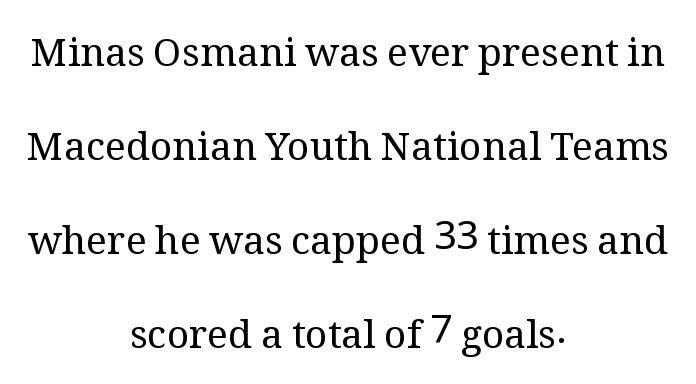
Q: Is the text bold? A: No.
Q: Is the text italic (slanted)? A: No, it is upright.
Q: Is the typeface a serif or a sans-serif typeface? A: Serif.
Q: Is the text underlined? A: No.
Q: How is the paragraph aligned? A: Centered.
Q: Is the spacing between letters normal or unusually wide? A: Normal.
Q: Is the spacing between lines tight, normal or loose? A: Loose.
Q: Width (condensed, normal, or wide)? A: Normal.
Q: Stroke contrast? A: Medium.
Q: x-height? A: Medium.
Q: Monospaced? A: No.
